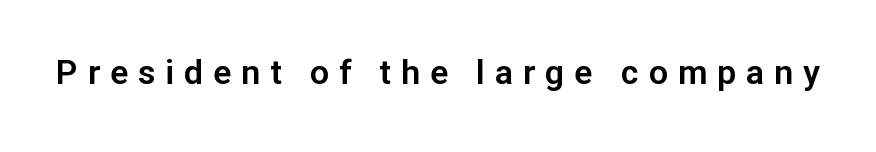
Q: Is the text italic (slanted)? A: No, it is upright.
Q: Is the typeface a serif or a sans-serif typeface? A: Sans-serif.
Q: Is the text underlined? A: No.
Q: Is the spacing between letters normal or unusually wide? A: Unusually wide.
Q: Width (condensed, normal, or wide)? A: Normal.
Q: Stroke contrast? A: Low.
Q: x-height? A: Medium.
Q: Monospaced? A: No.
